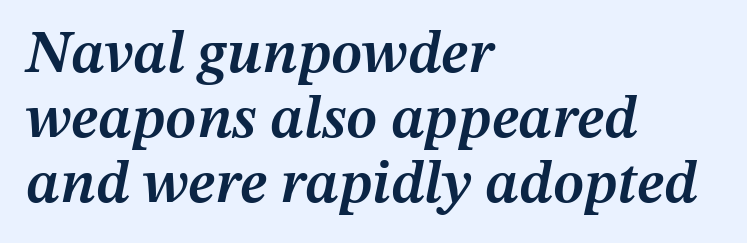
{"italic": "yes", "lean": "right", "slant_degrees": 12, "bold": "semi", "weight": "semibold", "width": "normal", "stroke_contrast": "medium", "x_height": "medium", "monospaced": "no", "underline": "no", "align": "left", "line_spacing": "tight", "line_spacing_ratio": 1.08, "letter_spacing": "normal", "letter_spacing_em": 0.0, "glyph_px": 60}
